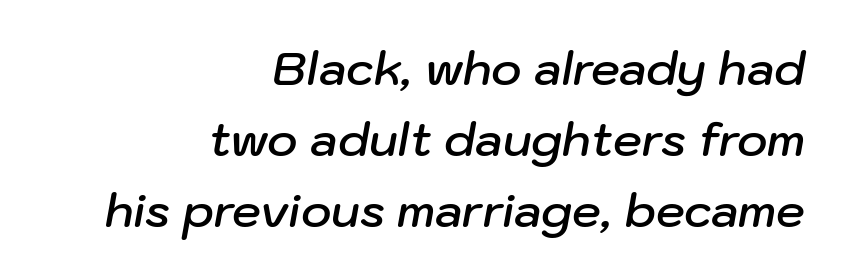
{"italic": "yes", "lean": "right", "slant_degrees": 10, "bold": "semi", "weight": "semibold", "width": "normal", "stroke_contrast": "low", "x_height": "medium", "monospaced": "no", "underline": "no", "align": "right", "line_spacing": "normal", "line_spacing_ratio": 1.54, "letter_spacing": "normal", "letter_spacing_em": 0.0, "glyph_px": 46}
